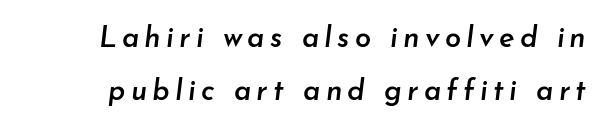
{"italic": "yes", "lean": "right", "slant_degrees": 7, "bold": "semi", "weight": "semibold", "width": "normal", "stroke_contrast": "low", "x_height": "small", "monospaced": "no", "underline": "no", "line_spacing_ratio": 1.82, "glyph_px": 29}
